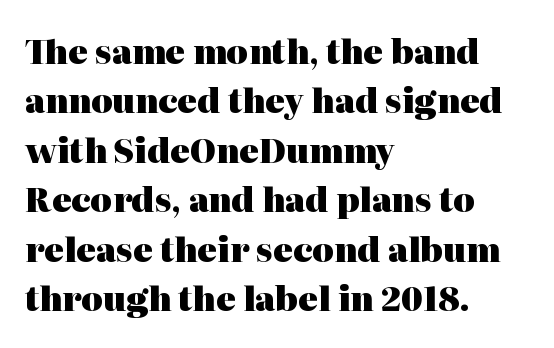
{"serif": "yes", "italic": "no", "bold": "yes", "weight": "heavy", "width": "normal", "stroke_contrast": "high", "x_height": "medium", "monospaced": "no", "underline": "no", "align": "left", "line_spacing": "normal", "line_spacing_ratio": 1.5, "letter_spacing": "normal", "letter_spacing_em": 0.0, "glyph_px": 33}
